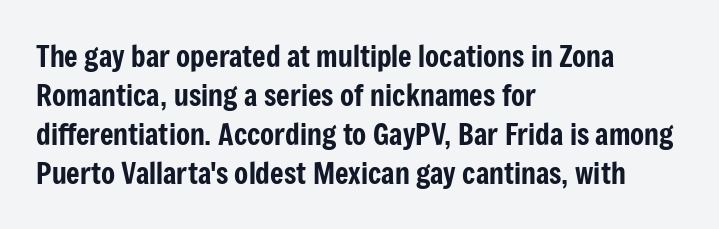
Note: no serifs on the glyphs. Has an underline been added? It has not. A typesetter would call this zero additional tracking. These lines are rendered in a variable-pitch font. The block of text has a typical density, with ordinary space between rows.
